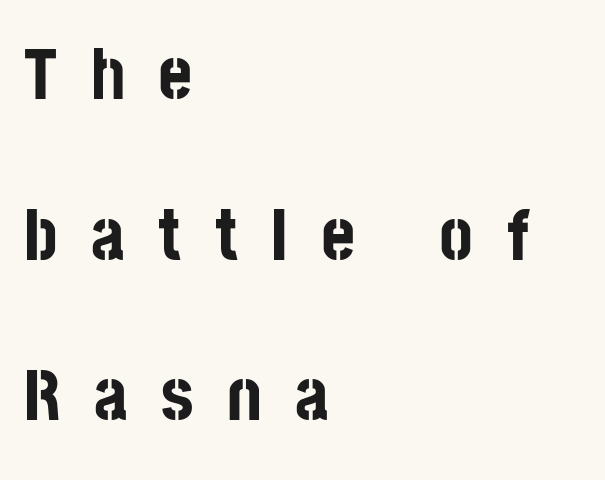
{"serif": "no", "italic": "no", "bold": "yes", "weight": "bold", "width": "condensed", "stroke_contrast": "low", "x_height": "large", "monospaced": "no", "underline": "no", "align": "left", "line_spacing": "loose", "line_spacing_ratio": 2.2, "letter_spacing": "wide", "letter_spacing_em": 0.46, "glyph_px": 73}
